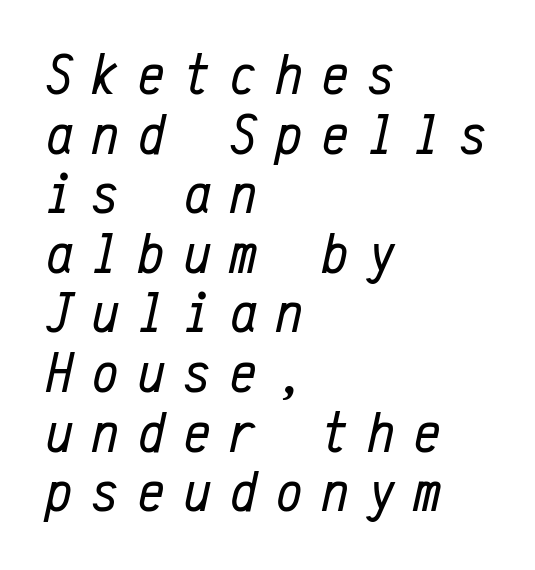
Quick note: italic. Whoever set this chose condensed vertical rhythm over breathing room. Letters rest on an invisible, unmarked baseline. Ink coverage per letter is moderate at most. This sample has the even, mechanical cadence of fixed-width lettering. Casual observation: everything's shoved over to the left.
